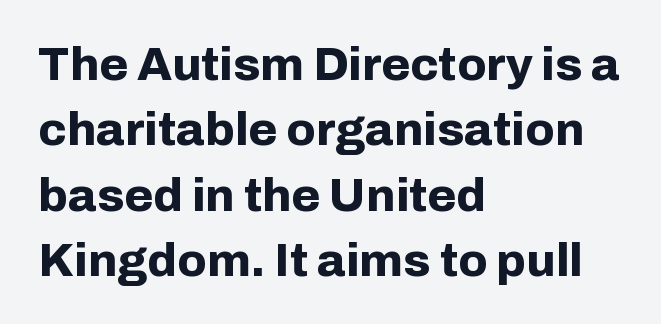
The image shows 47 px bold sans-serif type, upright; set left-aligned, normal line spacing (1.39x), normal letter spacing, not underlined; low stroke contrast and a medium x-height.
